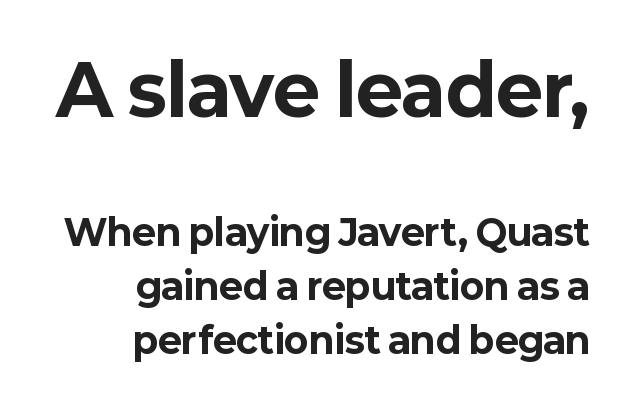
{"serif": "no", "italic": "no", "bold": "yes", "weight": "bold", "width": "normal", "stroke_contrast": "low", "x_height": "medium", "monospaced": "no", "underline": "no", "align": "right", "line_spacing": "normal", "line_spacing_ratio": 1.5, "letter_spacing": "normal", "letter_spacing_em": 0.0, "larger_block": "first", "size_ratio": 1.97, "glyph_px": 71}
